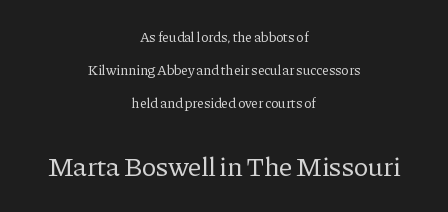
{"italic": "no", "bold": "no", "underline": "no", "align": "center", "line_spacing": "loose", "line_spacing_ratio": 2.35, "letter_spacing": "normal", "letter_spacing_em": 0.0, "larger_block": "second", "size_ratio": 1.93, "glyph_px": 27}
